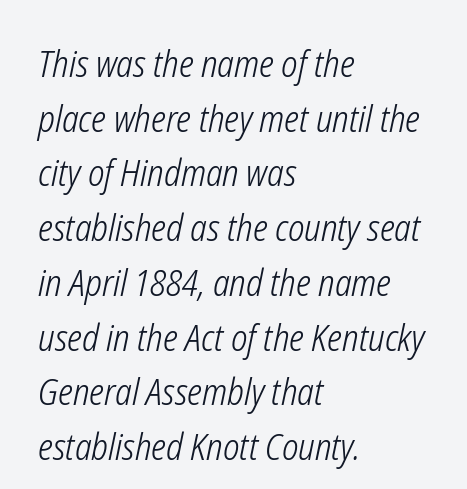
{"italic": "yes", "lean": "right", "slant_degrees": 12, "bold": "no", "weight": "light", "width": "condensed", "stroke_contrast": "low", "x_height": "medium", "monospaced": "no", "underline": "no", "align": "left", "line_spacing": "normal", "line_spacing_ratio": 1.52, "letter_spacing": "normal", "letter_spacing_em": 0.0, "glyph_px": 36}
